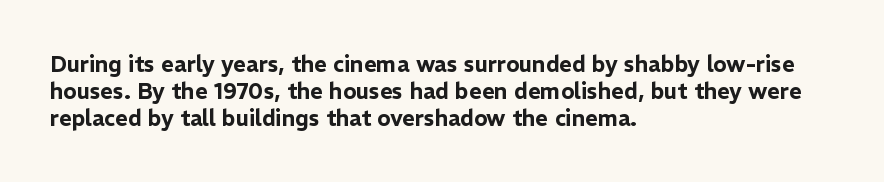
The image shows 22 px text type, upright; set left-aligned, line spacing 1.22x, normal letter spacing, not underlined.
